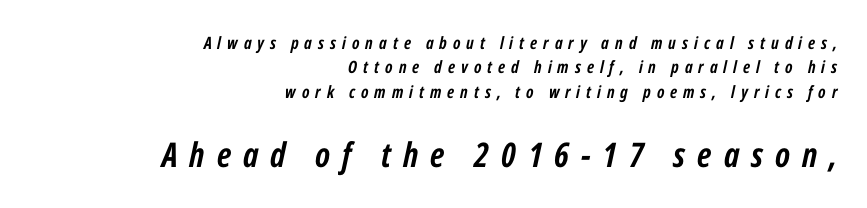
Q: Is the text bold? A: Yes.
Q: Is the text italic (slanted)? A: Yes, it leans right by about 12 degrees.
Q: Is the text underlined? A: No.
Q: How is the paragraph aligned? A: Right-aligned.
Q: Is the spacing between letters normal or unusually wide? A: Unusually wide.
Q: Is the spacing between lines tight, normal or loose? A: Normal.
Q: Which block of text is set in a larger size, the first (top) or the second (bottom)? A: The second (bottom) one.
Q: Width (condensed, normal, or wide)? A: Condensed.
Q: Stroke contrast? A: Low.
Q: x-height? A: Medium.
Q: Monospaced? A: No.
